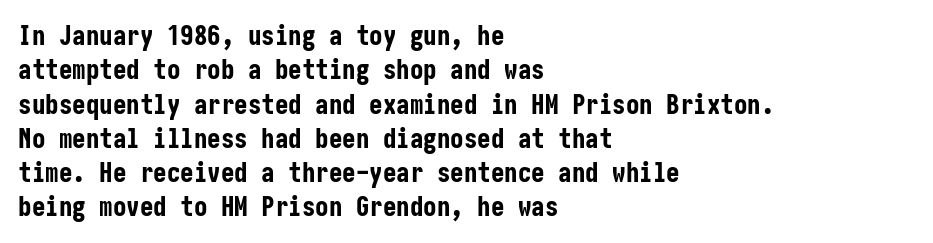
A typesetter would mark this as roman, not italic. Does the copy run flush right? No — it runs flush left. These words are printed bold, with thick strokes throughout. Successive baselines arrive at the customary interval. Caption: standard tracking, unaltered.
